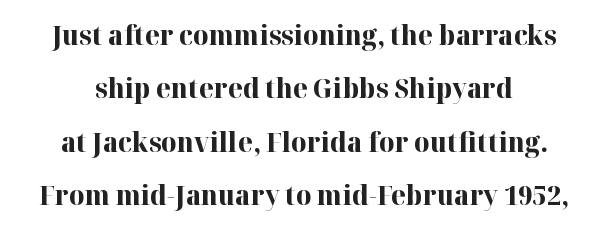
Q: Is the text bold? A: Yes.
Q: Is the text italic (slanted)? A: No, it is upright.
Q: Is the text underlined? A: No.
Q: How is the paragraph aligned? A: Centered.
Q: Is the spacing between letters normal or unusually wide? A: Normal.
Q: Is the spacing between lines tight, normal or loose? A: Loose.
